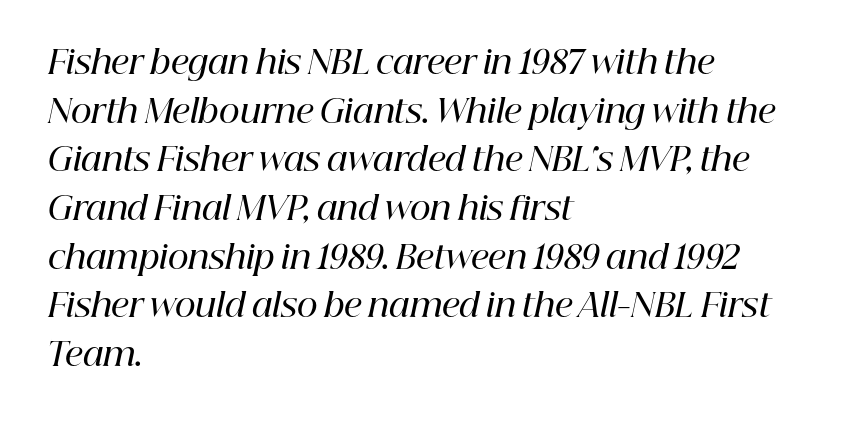
{"serif": "yes", "italic": "yes", "lean": "right", "slant_degrees": 12, "bold": "semi", "weight": "semibold", "width": "normal", "stroke_contrast": "high", "x_height": "medium", "monospaced": "no", "underline": "no", "align": "left", "line_spacing": "normal", "line_spacing_ratio": 1.52, "letter_spacing": "normal", "letter_spacing_em": 0.0, "glyph_px": 32}
